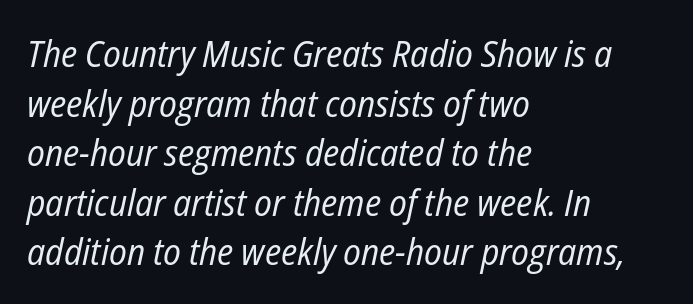
The image shows 37 px regular-weight, condensed type, italic (leaning right); set left-aligned, normal line spacing (1.34x), normal letter spacing, not underlined; low stroke contrast and a medium x-height.
